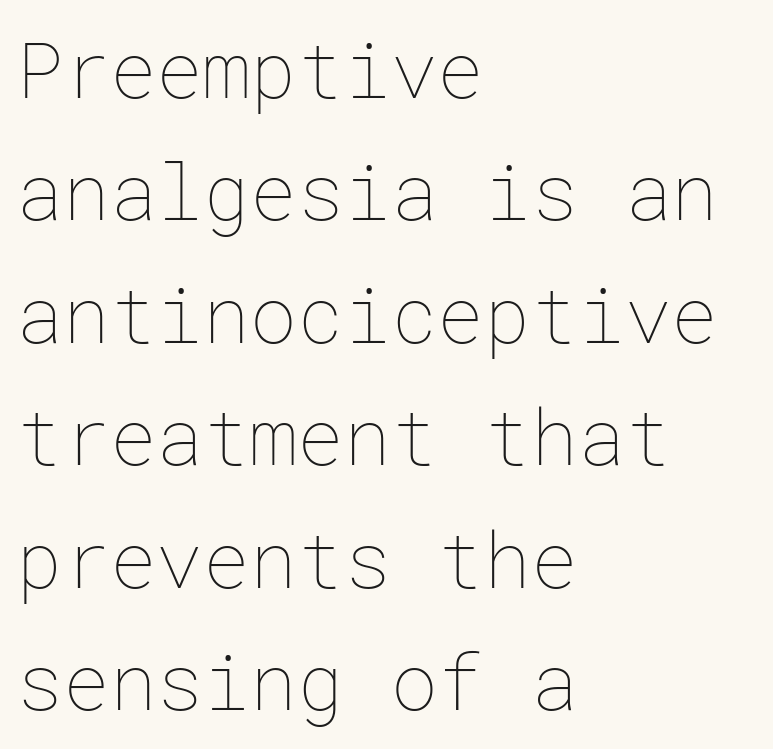
Nothing heavy about these letters — not bold at all. There is no visible air inserted between adjacent glyphs. Vertically, the passage feels balanced, rows spaced as you'd expect. Horizontally, the lines are justified to the leading edge only. Posture: upright roman. A bare baseline throughout the passage.
